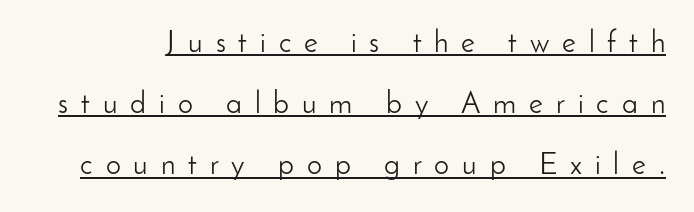
Q: Is the text bold? A: No.
Q: Is the text italic (slanted)? A: No, it is upright.
Q: Is the typeface a serif or a sans-serif typeface? A: Sans-serif.
Q: Is the text underlined? A: Yes.
Q: Is the spacing between letters normal or unusually wide? A: Unusually wide.
Q: Is the spacing between lines tight, normal or loose? A: Loose.
Q: Width (condensed, normal, or wide)? A: Normal.
Q: Stroke contrast? A: Low.
Q: x-height? A: Small.
Q: Monospaced? A: No.
